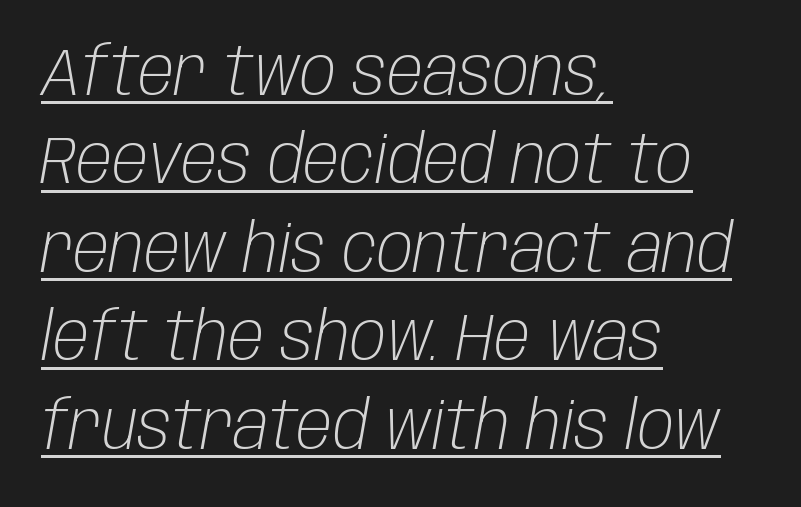
Q: Is the text bold? A: No.
Q: Is the text italic (slanted)? A: Yes, it leans right by about 10 degrees.
Q: Is the text underlined? A: Yes.
Q: How is the paragraph aligned? A: Left-aligned.
Q: Is the spacing between letters normal or unusually wide? A: Normal.
Q: Is the spacing between lines tight, normal or loose? A: Normal.
Q: Width (condensed, normal, or wide)? A: Condensed.
Q: Stroke contrast? A: Low.
Q: x-height? A: Large.
Q: Monospaced? A: No.
